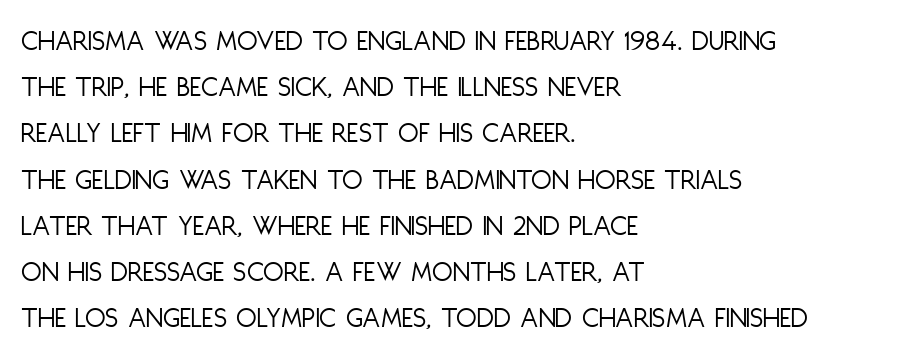
{"serif": "no", "italic": "no", "bold": "no", "weight": "light", "width": "condensed", "stroke_contrast": "low", "x_height": "large", "monospaced": "no", "underline": "no", "align": "left", "line_spacing": "normal", "line_spacing_ratio": 1.54, "letter_spacing": "normal", "letter_spacing_em": 0.0, "glyph_px": 30}
